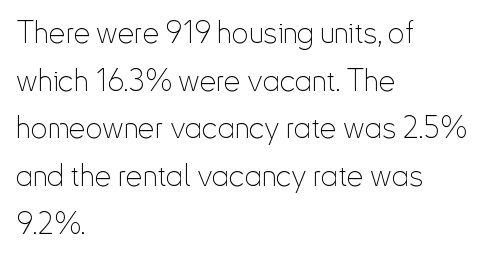
The image shows 30 px thin, condensed sans-serif type, upright; set left-aligned, normal line spacing (1.59x), normal letter spacing, not underlined; low stroke contrast and a small x-height.
